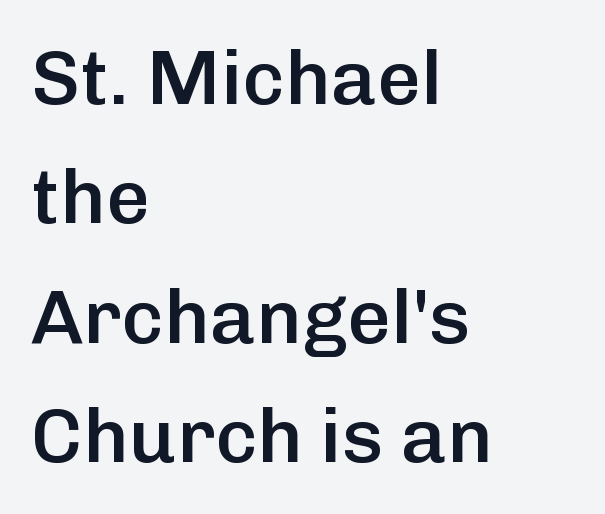
The image shows 77 px semibold sans-serif type, upright; set left-aligned, normal line spacing (1.55x), normal letter spacing, not underlined; low stroke contrast and a medium x-height.
